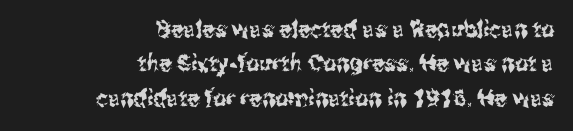
Horizontal alignment here is rightward, an uncommon choice for prose. Standard letterfit; no display-style spreading of the glyphs. Any mark beneath the type? The region is blank. These lines were composed using upright roman letters. The vertical gap from one line to the next is medium.
